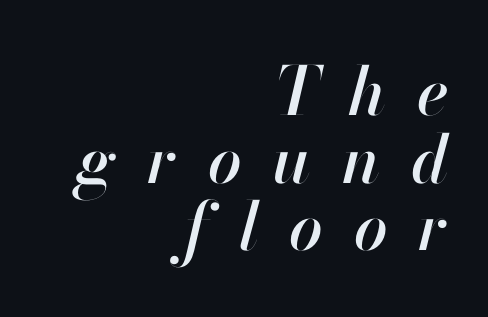
The image shows 67 px text type, italic (leaning right); set right-aligned, tight line spacing (1.01x), unusually wide letter spacing (+0.46 em), not underlined; high stroke contrast and a small x-height.
